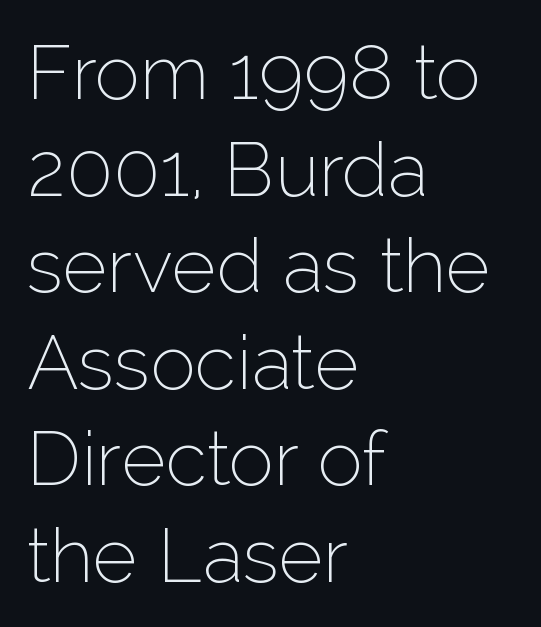
A typesetter would call this proportional, since set widths differ per character. Each letter's strokes conclude bluntly, with no projecting serifs. Honestly, the row spacing looks completely unremarkable. Spacing between characters is what you'd get straight out of the box. The foot of each line stays bare and open. Designer's note — italics off, roman on.
